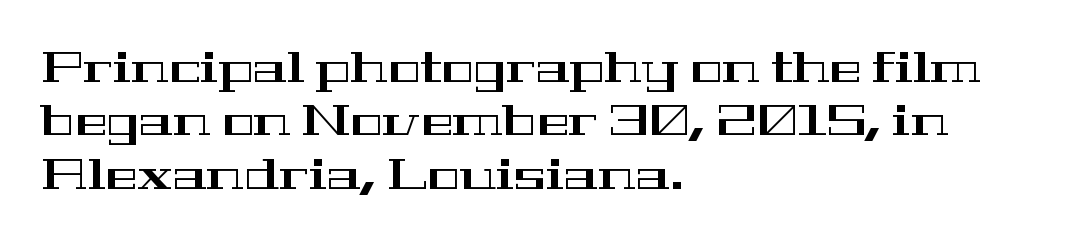
The image shows 43 px wide serif type, upright; set left-aligned, line spacing 1.24x, normal letter spacing, not underlined; high stroke contrast and a medium x-height.
